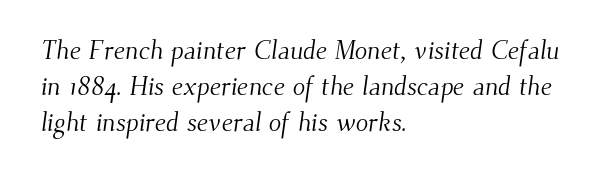
Q: Is the text bold? A: No.
Q: Is the text underlined? A: No.
Q: How is the paragraph aligned? A: Left-aligned.
Q: Is the spacing between letters normal or unusually wide? A: Normal.
Q: Is the spacing between lines tight, normal or loose? A: Normal.
